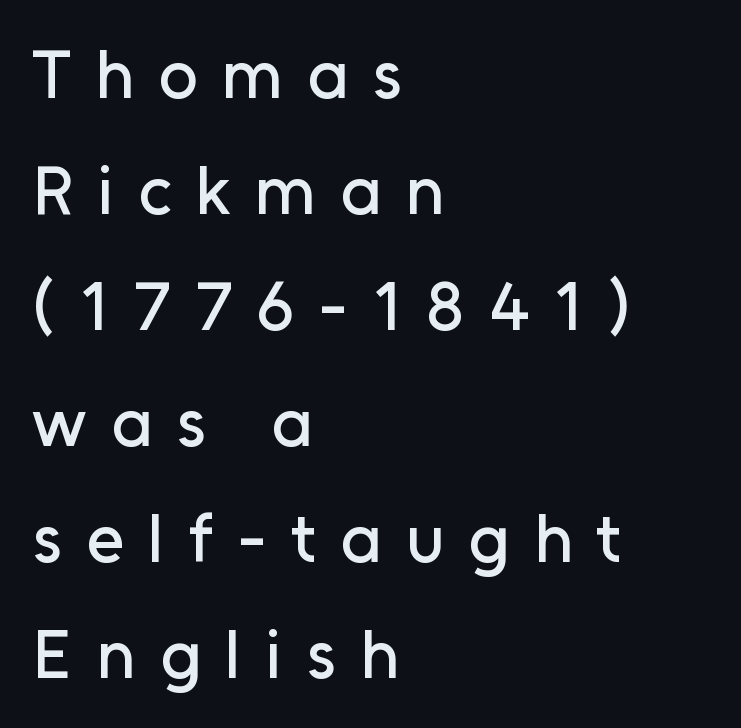
Q: Is the text italic (slanted)? A: No, it is upright.
Q: Is the typeface a serif or a sans-serif typeface? A: Sans-serif.
Q: Is the text underlined? A: No.
Q: How is the paragraph aligned? A: Left-aligned.
Q: Is the spacing between letters normal or unusually wide? A: Unusually wide.
Q: Is the spacing between lines tight, normal or loose? A: Normal.
Q: Width (condensed, normal, or wide)? A: Normal.
Q: Stroke contrast? A: Low.
Q: x-height? A: Medium.
Q: Monospaced? A: No.
